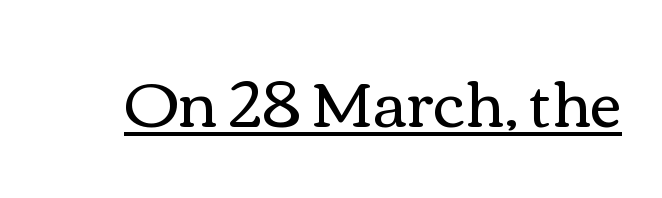
Q: Is the text bold? A: No.
Q: Is the text italic (slanted)? A: No, it is upright.
Q: Is the text underlined? A: Yes.
Q: Is the spacing between letters normal or unusually wide? A: Normal.
Q: Width (condensed, normal, or wide)? A: Wide.
Q: Stroke contrast? A: Medium.
Q: x-height? A: Medium.
Q: Monospaced? A: No.
